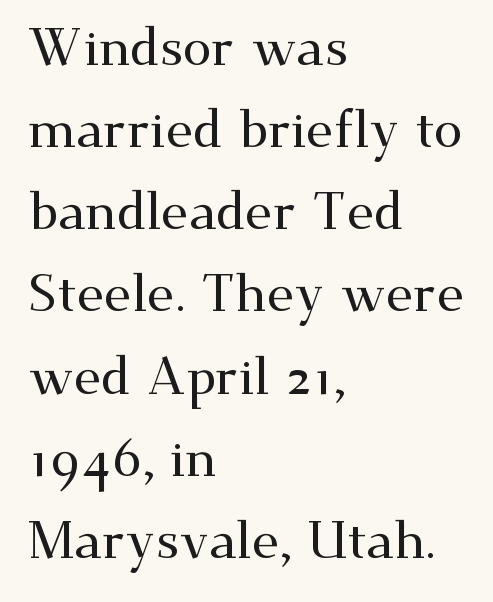
The rendering uses natural spacing where letterforms have individual widths. The lines are quadded left. There is no visible air inserted between adjacent glyphs. Style check: upright. Font category for this specimen: serif. Regarding leading, the lines here are spaced in the standard way.
